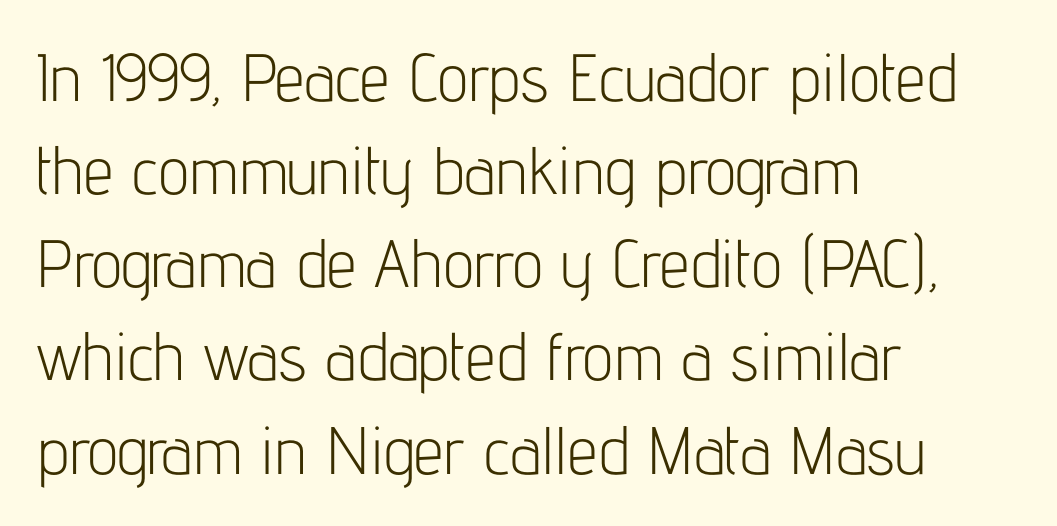
Q: Is the text bold? A: No.
Q: Is the text italic (slanted)? A: No, it is upright.
Q: Is the typeface a serif or a sans-serif typeface? A: Sans-serif.
Q: Is the text underlined? A: No.
Q: How is the paragraph aligned? A: Left-aligned.
Q: Is the spacing between letters normal or unusually wide? A: Normal.
Q: Is the spacing between lines tight, normal or loose? A: Normal.
Q: Width (condensed, normal, or wide)? A: Condensed.
Q: Stroke contrast? A: Low.
Q: x-height? A: Medium.
Q: Monospaced? A: No.
